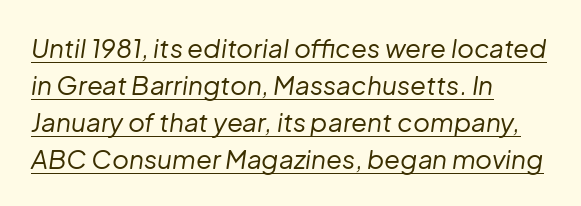
The image shows 26 px text type, italic (leaning right); set left-aligned, normal line spacing (1.42x), normal letter spacing, underlined.
